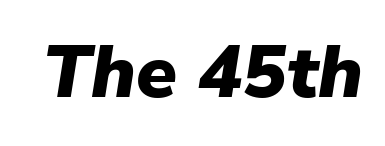
The image shows 74 px heavy type, italic (leaning right); set normal letter spacing, not underlined; low stroke contrast and a medium x-height.
